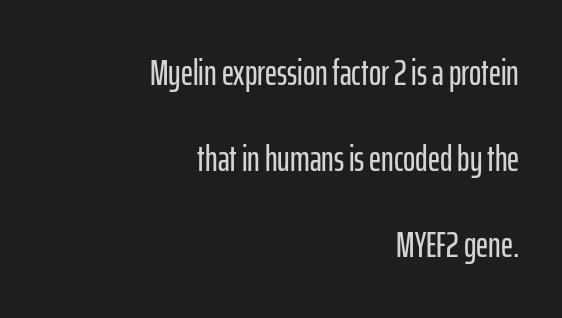
The image shows 37 px condensed sans-serif type, upright; set right-aligned, loose line spacing (2.33x), normal letter spacing, not underlined; low stroke contrast and a medium x-height.
